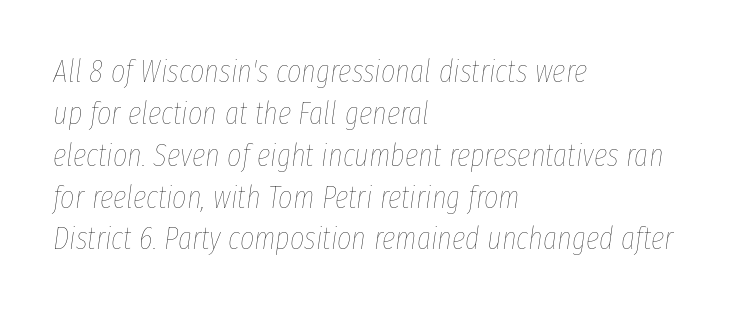
The image shows 31 px thin, condensed type, italic (leaning right); set left-aligned, normal line spacing (1.35x), normal letter spacing, not underlined; low stroke contrast and a medium x-height.
